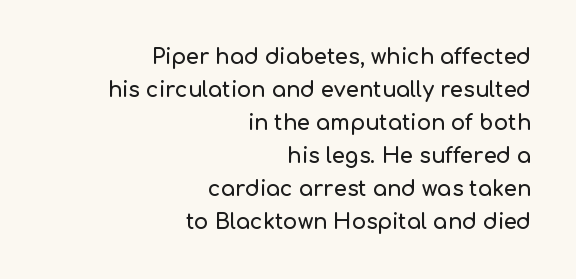
The rendering anchors every line to the right-hand side. Any mark beneath the type? The region is blank. The letters sit at their default tracking, neither squeezed nor spread. If you drew a line through each stem, it would be perfectly vertical.
